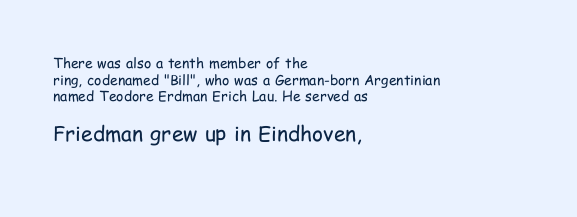
The image shows 21 px text type, upright; set left-aligned, line spacing 1.18x, normal letter spacing, not underlined; the second (bottom) block is 1.5x larger.
